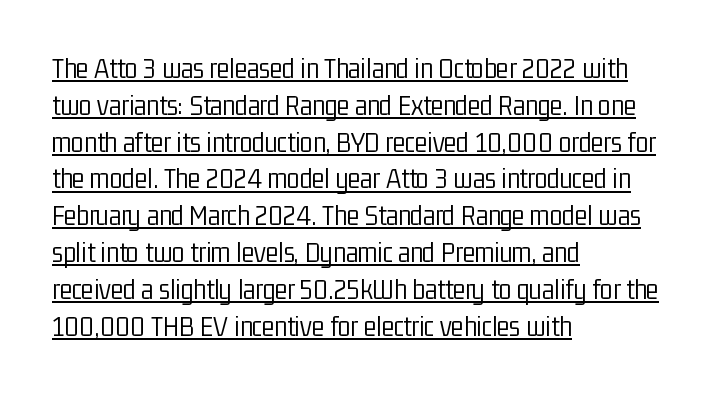
The image shows 29 px light, condensed sans-serif type, upright; set left-aligned, normal line spacing (1.27x), normal letter spacing, underlined; low stroke contrast and a medium x-height.
